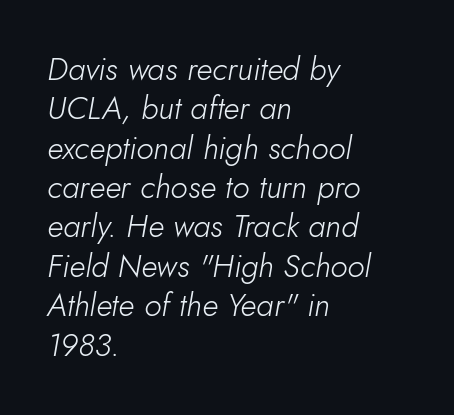
The image shows 32 px light type, italic (leaning right); set left-aligned, line spacing 1.23x, normal letter spacing, not underlined; low stroke contrast and a small x-height.
